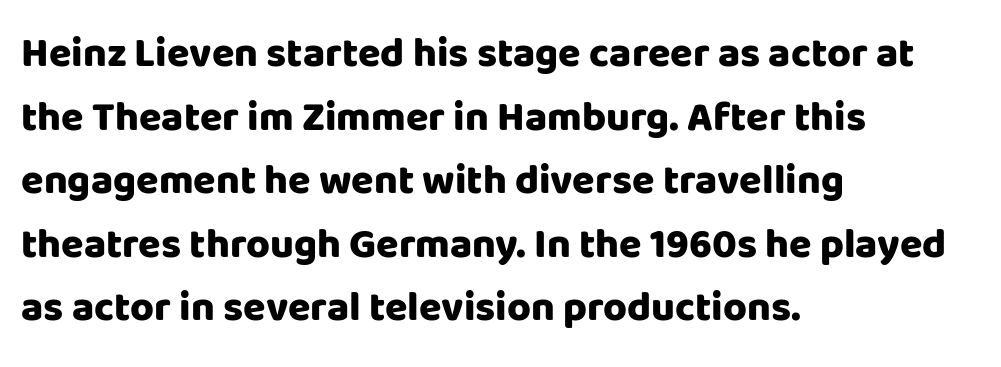
The glyphs have the mass of a bold cut. Unlike a traditional serif, this face leaves its strokes unadorned. Quick note: interline space is typical. A typesetter would call this proportional, since set widths differ per character.
